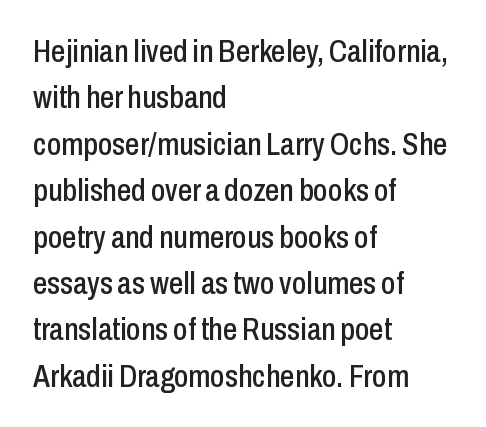
The image shows 32 px condensed sans-serif type, upright; set left-aligned, normal line spacing (1.45x), normal letter spacing, not underlined; low stroke contrast and a medium x-height.
